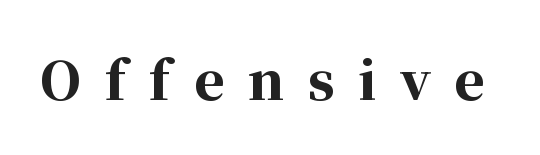
The passage shown has open, widely tracked lettering throughout. Bold? Absolutely — the strokes are thick and heavy. The passage shown is typeset with a serif family. Descender tails drop into unmarked territory.
